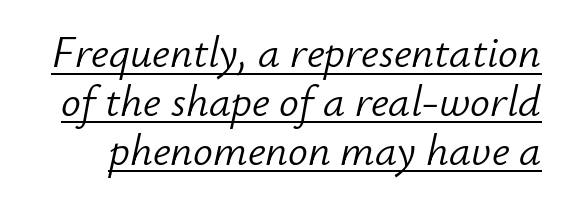
Q: Is the text bold? A: No.
Q: Is the text italic (slanted)? A: Yes, it leans right by about 12 degrees.
Q: Is the text underlined? A: Yes.
Q: Is the spacing between letters normal or unusually wide? A: Normal.
Q: Is the spacing between lines tight, normal or loose? A: Tight.
Q: Width (condensed, normal, or wide)? A: Normal.
Q: Stroke contrast? A: Low.
Q: x-height? A: Small.
Q: Monospaced? A: No.
